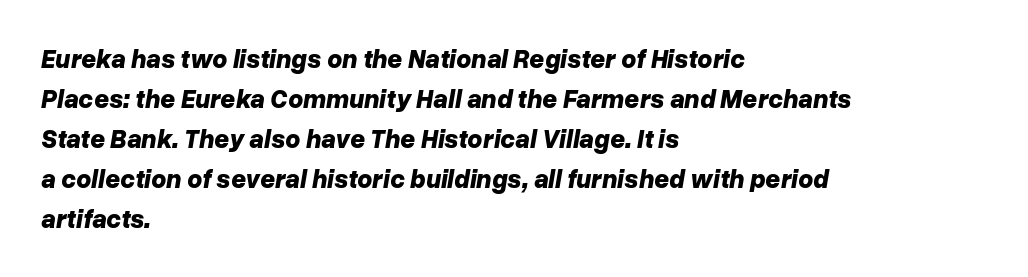
Q: Is the text bold? A: Yes.
Q: Is the text italic (slanted)? A: Yes, it leans right by about 10 degrees.
Q: Is the text underlined? A: No.
Q: How is the paragraph aligned? A: Left-aligned.
Q: Is the spacing between letters normal or unusually wide? A: Normal.
Q: Is the spacing between lines tight, normal or loose? A: Normal.
